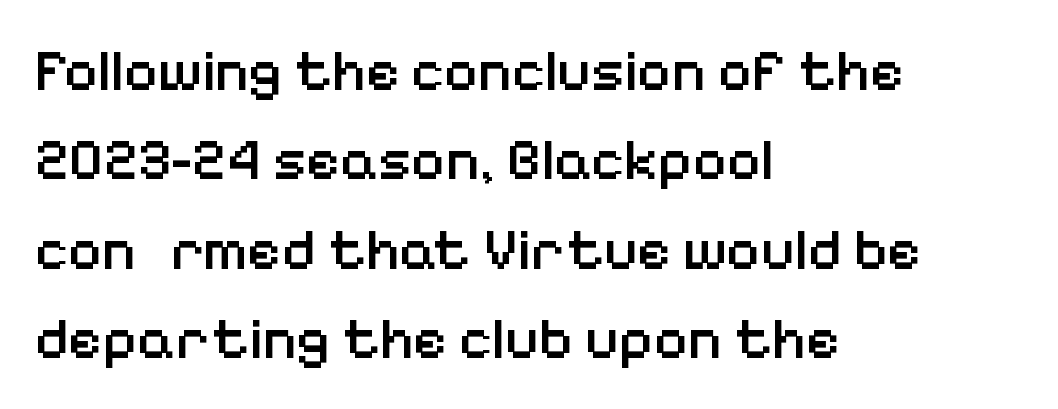
{"serif": "no", "italic": "no", "bold": "semi", "weight": "semibold", "width": "normal", "stroke_contrast": "low", "x_height": "medium", "monospaced": "no", "underline": "no", "align": "left", "line_spacing": "normal", "line_spacing_ratio": 1.54, "letter_spacing": "normal", "letter_spacing_em": 0.0, "glyph_px": 58}
